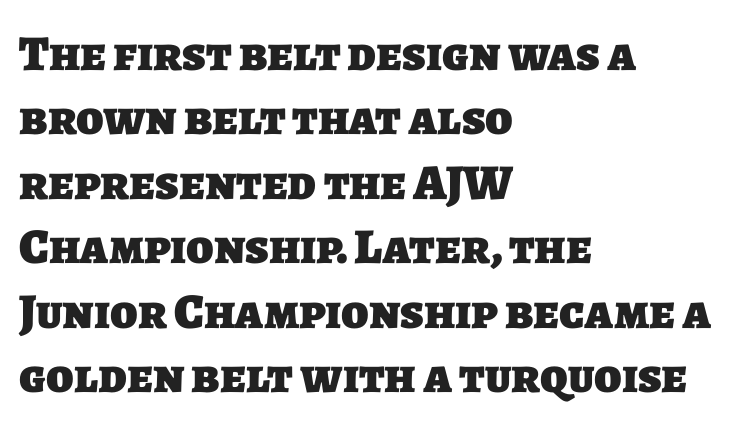
{"serif": "no", "bold": "yes", "weight": "heavy", "width": "normal", "stroke_contrast": "low", "x_height": "large", "monospaced": "no", "underline": "no", "align": "left", "line_spacing": "normal", "line_spacing_ratio": 1.29, "letter_spacing": "normal", "letter_spacing_em": 0.0, "glyph_px": 50}
